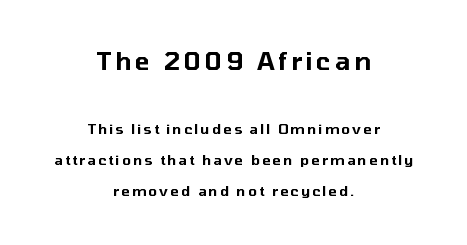
The lettering stays uniformly vertical, giving the passage a roman look. Honestly, the rows look like they've been pulled way apart. Note: larger setting up top, smaller setting below. The baseline area is clear. Reading down the block, each line starts at a different indent, mirrored at its end.
